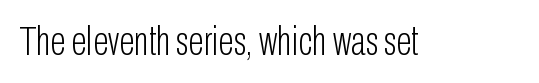
The image shows 41 px light, condensed sans-serif type, upright; set normal letter spacing, not underlined; low stroke contrast and a medium x-height.
